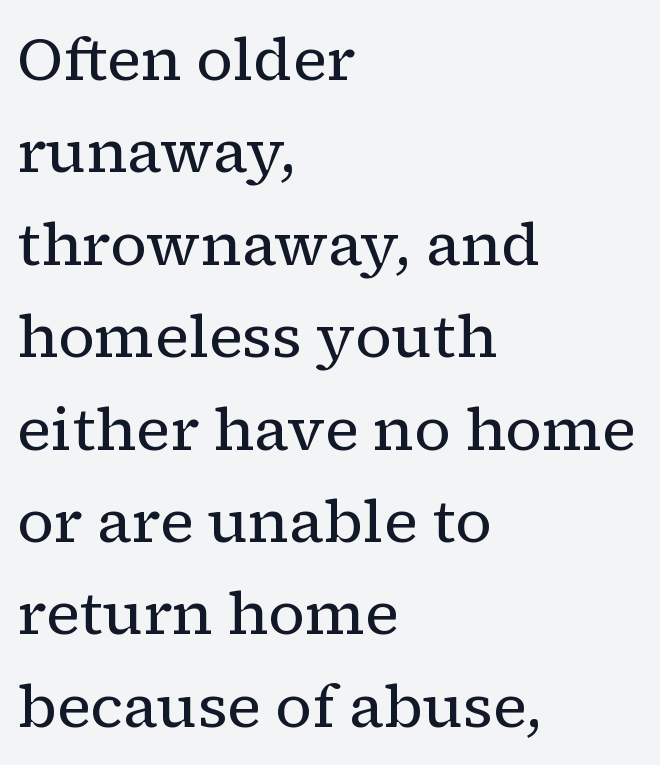
A normal amount of white space separates one row of letters from the next. Descender tails drop into unmarked territory. Caption: face not bold, strokes unweighted. Looks like regular typesetting: each glyph gets only the width it needs. The designer went with a serif here, giving each stem small feet.
